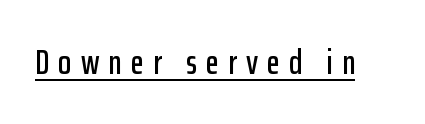
Observe the wide spacing: letters keep a clear distance from each other. Do the letters lean? They stand straight. The font family rendered here belongs to the sans-serif group. Is this a fixed-width face? No — the glyphs have proportional, varying widths. The glyphs are accompanied by a horizontal stroke just below them.
